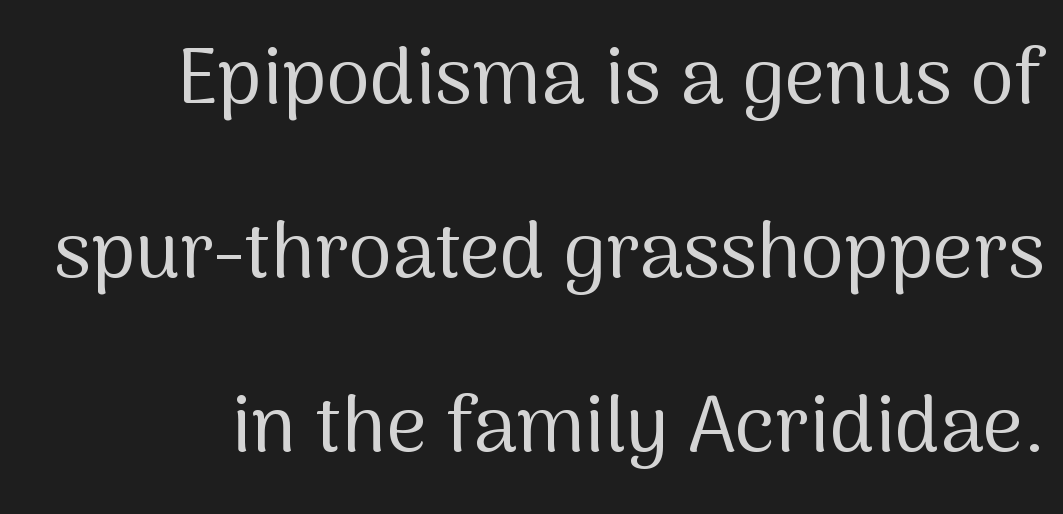
The paragraph has a hard right edge and a soft left edge. The tracking reads as untouched default to a designer's eye. This is roman type, the default non-slanted kind. A sans-serif font was chosen for this passage. The words here are not underlined. The passage shown is typed in a proportional face where columns would drift.
